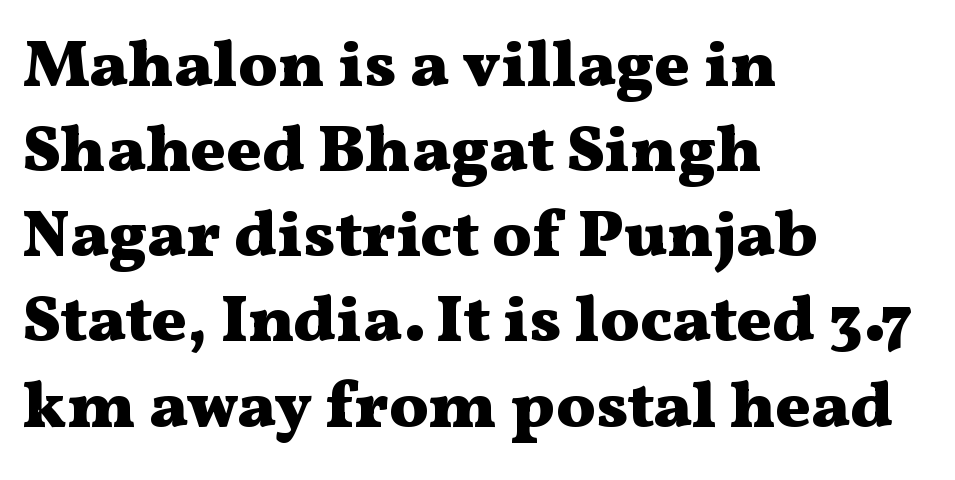
The image shows 66 px heavy, wide serif type, upright; set left-aligned, normal line spacing (1.29x), normal letter spacing, not underlined; medium stroke contrast and a medium x-height.
